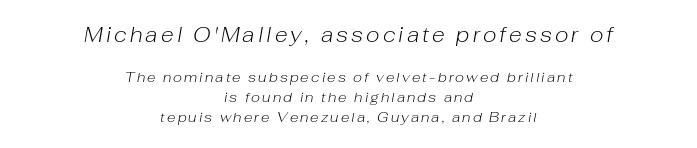
The rag falls on both sides of this text block equally. Looking at the ascenders, they clearly lean. The letters look calm and open, with moderate or lighter stems. In terms of leading, this rendering sits right in the middle.
